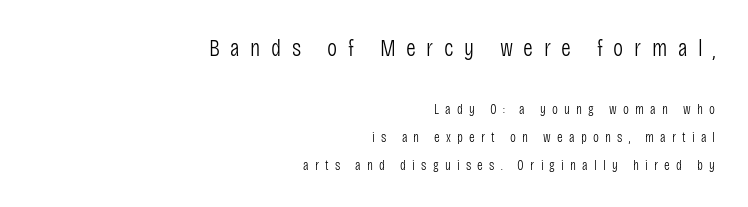
The image shows 24 px text type, upright; set right-aligned, loose line spacing (1.99x), unusually wide letter spacing (+0.44 em), not underlined; the first (top) block is 1.71x larger.
